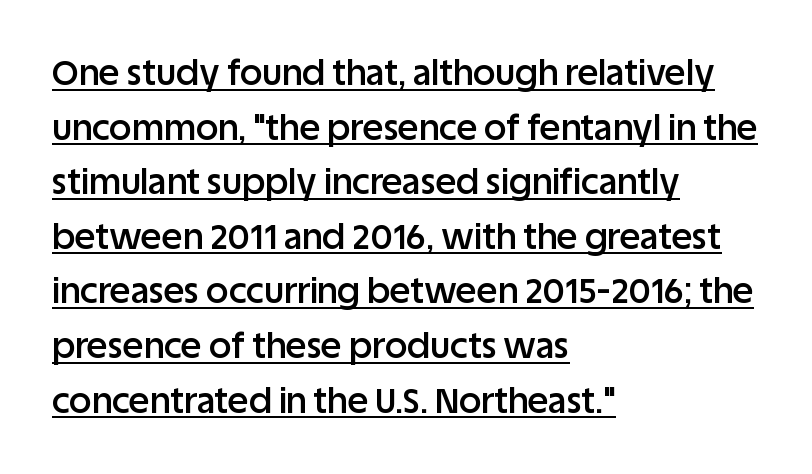
The image shows 35 px semibold sans-serif type, upright; set left-aligned, normal line spacing (1.56x), normal letter spacing, underlined; low stroke contrast and a large x-height.
